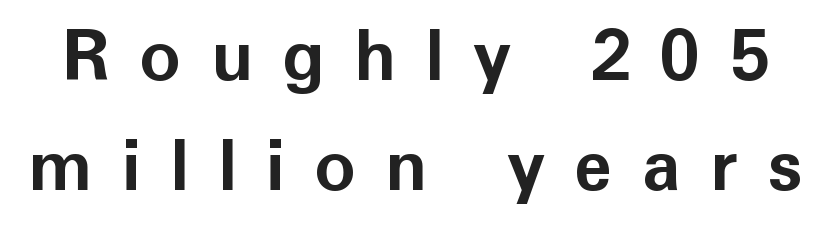
The image shows 70 px bold sans-serif type, upright; set normal line spacing (1.57x), unusually wide letter spacing (+0.42 em), not underlined; low stroke contrast and a medium x-height.
